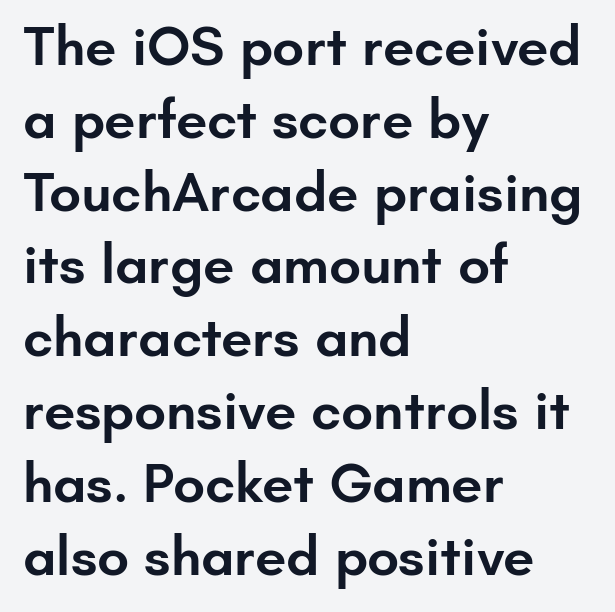
Does the weight exceed regular? Yes, but only to semibold. The letters stand upright; this is a roman face. What's the leading like? Ordinary, nothing unusual. Note the varied advance widths — an 'i' is clearly narrower than an 'm'. This sample uses a sans-serif face. These lines stack with their left ends in a neat column.
